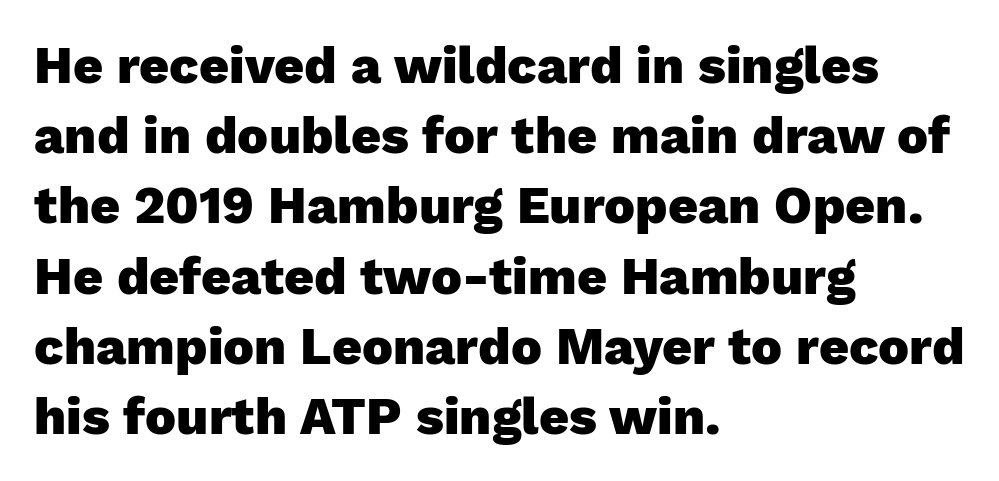
Q: Is the text bold? A: Yes.
Q: Is the text italic (slanted)? A: No, it is upright.
Q: Is the typeface a serif or a sans-serif typeface? A: Sans-serif.
Q: Is the text underlined? A: No.
Q: How is the paragraph aligned? A: Left-aligned.
Q: Is the spacing between letters normal or unusually wide? A: Normal.
Q: Is the spacing between lines tight, normal or loose? A: Normal.
Q: Width (condensed, normal, or wide)? A: Normal.
Q: Stroke contrast? A: Low.
Q: x-height? A: Medium.
Q: Monospaced? A: No.
